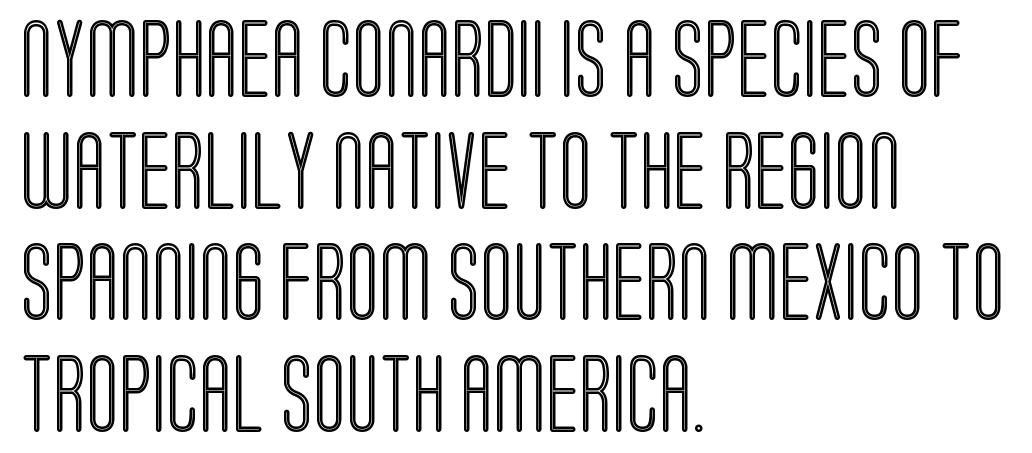
Horizontal alignment here is leftward, the default for most running prose. Nobody touched the tracking dial on this one. A typesetter would call this proportional, since set widths differ per character. Clear beneath every line of the passage.
